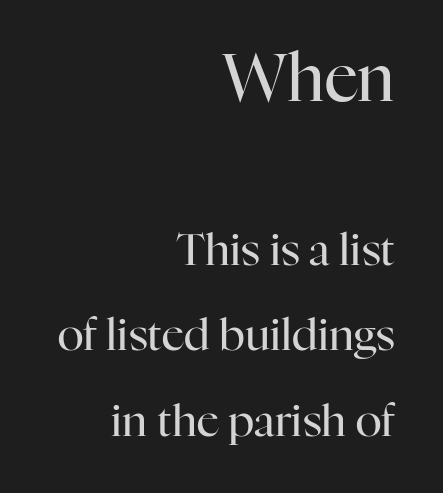
Q: Is the text bold? A: No.
Q: Is the text italic (slanted)? A: No, it is upright.
Q: Is the typeface a serif or a sans-serif typeface? A: Serif.
Q: Is the text underlined? A: No.
Q: How is the paragraph aligned? A: Right-aligned.
Q: Is the spacing between letters normal or unusually wide? A: Normal.
Q: Is the spacing between lines tight, normal or loose? A: Loose.
Q: Which block of text is set in a larger size, the first (top) or the second (bottom)? A: The first (top) one.
Q: Width (condensed, normal, or wide)? A: Normal.
Q: Stroke contrast? A: High.
Q: x-height? A: Medium.
Q: Monospaced? A: No.
